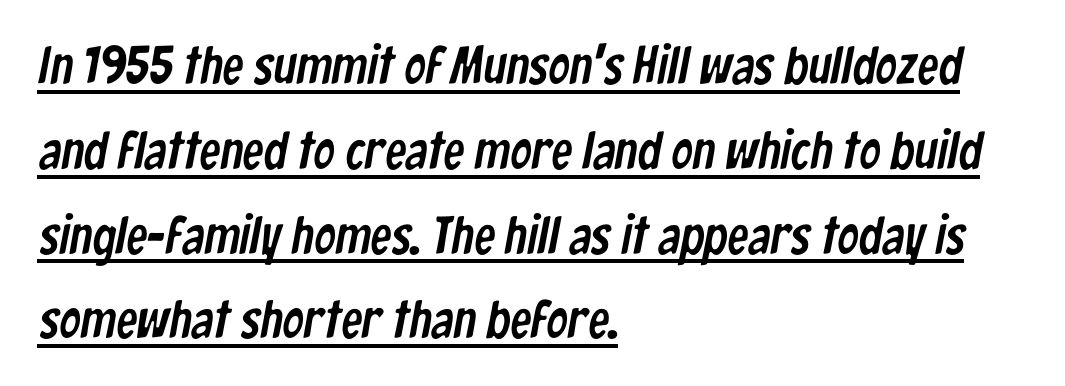
Successive baselines arrive at the customary interval. What decoration does the sample have? An underline. Each letter keeps its own natural width here, so spacing adapts to shape. Where is the straight margin? On the left. Tracking value appears to be zero — textbook default spacing.
